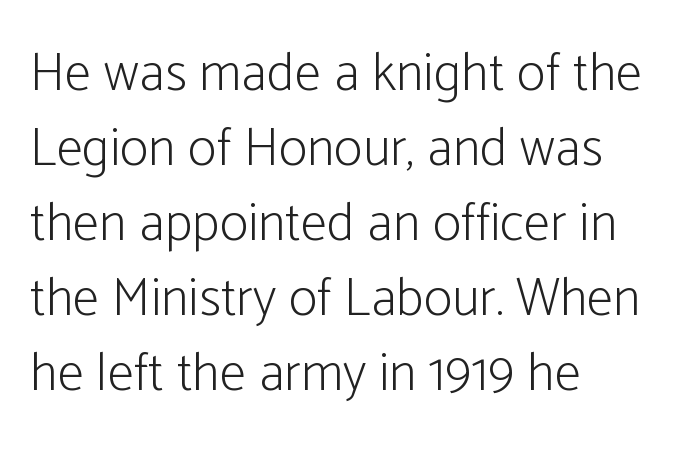
{"serif": "no", "italic": "no", "bold": "no", "weight": "light", "width": "condensed", "stroke_contrast": "low", "x_height": "medium", "monospaced": "no", "underline": "no", "align": "left", "line_spacing": "normal", "line_spacing_ratio": 1.39, "letter_spacing": "normal", "letter_spacing_em": 0.0, "glyph_px": 54}
